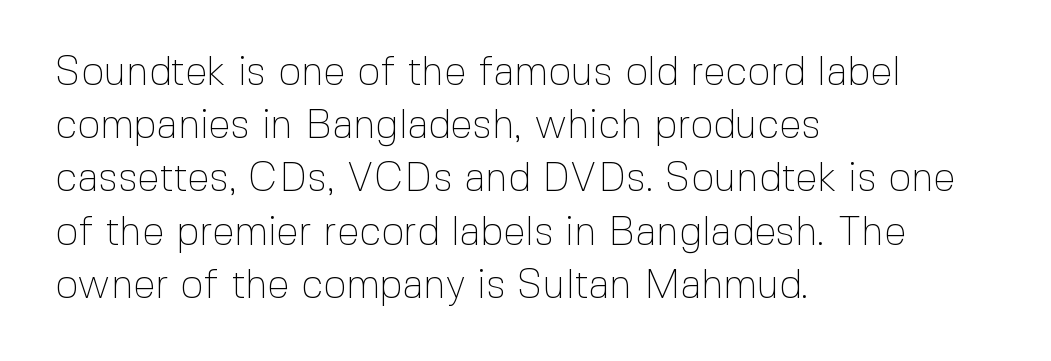
Q: Is the text bold? A: No.
Q: Is the text italic (slanted)? A: No, it is upright.
Q: Is the typeface a serif or a sans-serif typeface? A: Sans-serif.
Q: Is the text underlined? A: No.
Q: How is the paragraph aligned? A: Left-aligned.
Q: Is the spacing between letters normal or unusually wide? A: Normal.
Q: Is the spacing between lines tight, normal or loose? A: Normal.
Q: Width (condensed, normal, or wide)? A: Normal.
Q: x-height? A: Medium.
Q: Monospaced? A: No.
